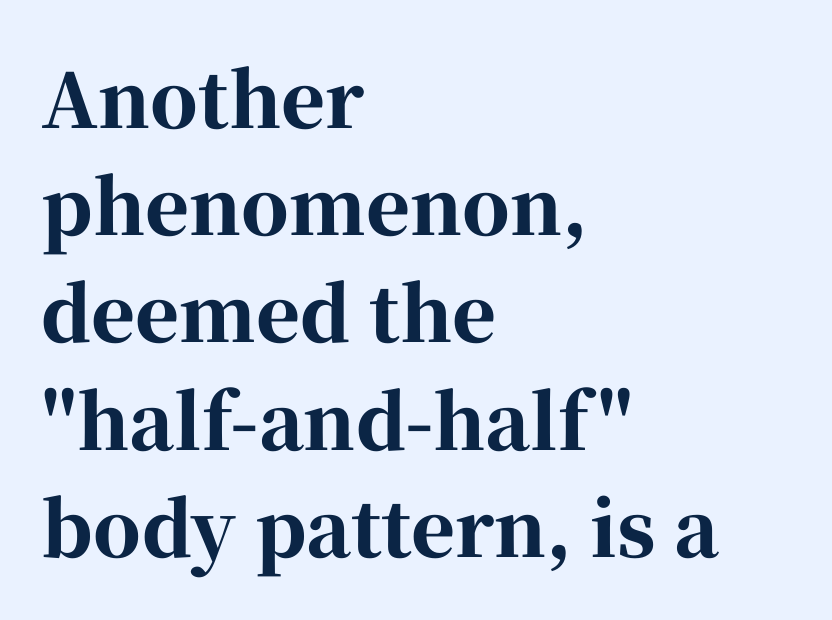
Strokes here are thick enough to call this a true bold. The passage shown is not underscored anywhere. Designer's note — italics off, roman on. This sample keeps an unexceptional amount of space between lines. Horizontal alignment here is leftward, the default for most running prose. The rendering uses natural spacing where letterforms have individual widths.
